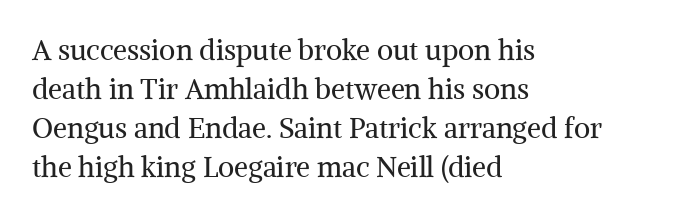
Summary of vertical rhythm: regular, with standard interline spacing. Proportional: the letters do not fall into vertical columns. Type style note: has serifs. Vertical stems look standard width or narrower in stroke.
